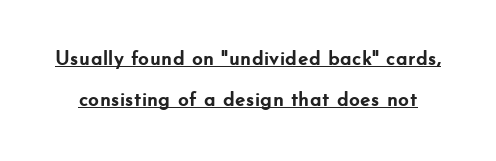
The rendering keeps characters at their native spacing. The lettering is marked with a stroke running underneath it. These words are printed bold, with thick strokes throughout. When letters stand straight like this, we call the style roman or upright. The rendering uses a large line-height, opening up the rows.
